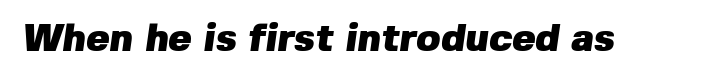
The image shows 39 px heavy sans-serif type; set normal letter spacing, not underlined; low stroke contrast and a medium x-height.
